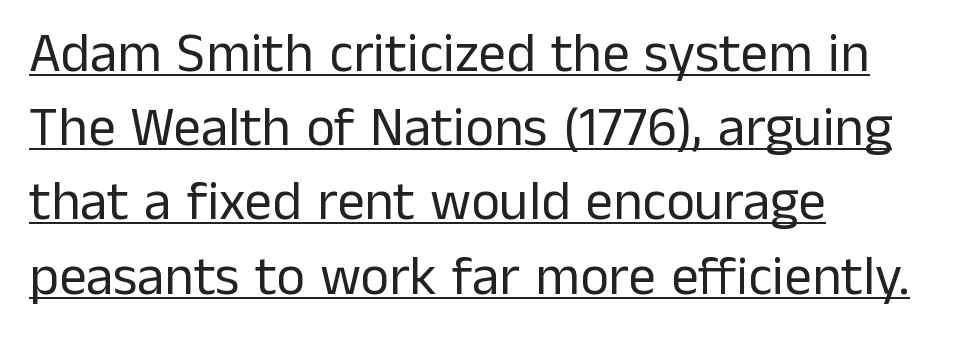
Q: Is the text bold? A: No.
Q: Is the text italic (slanted)? A: No, it is upright.
Q: Is the typeface a serif or a sans-serif typeface? A: Sans-serif.
Q: Is the text underlined? A: Yes.
Q: How is the paragraph aligned? A: Left-aligned.
Q: Is the spacing between letters normal or unusually wide? A: Normal.
Q: Is the spacing between lines tight, normal or loose? A: Normal.
Q: Width (condensed, normal, or wide)? A: Normal.
Q: Stroke contrast? A: Low.
Q: x-height? A: Medium.
Q: Monospaced? A: No.
